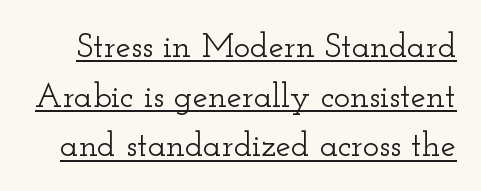
{"serif": "yes", "italic": "no", "width": "wide", "stroke_contrast": "low", "x_height": "small", "monospaced": "no", "underline": "yes", "line_spacing": "normal", "line_spacing_ratio": 1.46, "letter_spacing": "normal", "letter_spacing_em": 0.0, "glyph_px": 34}
